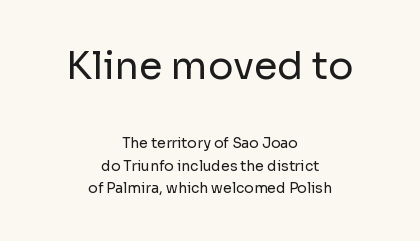
The image shows 38 px regular-weight sans-serif type, upright; set centered, normal line spacing (1.62x), normal letter spacing, not underlined; the first (top) block is 2.71x larger; low stroke contrast and a medium x-height.
